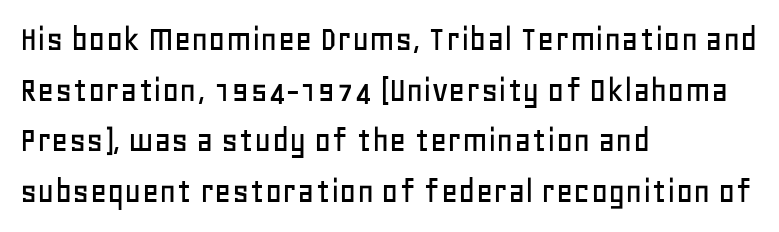
Q: Is the text italic (slanted)? A: No, it is upright.
Q: Is the typeface a serif or a sans-serif typeface? A: Sans-serif.
Q: Is the text underlined? A: No.
Q: How is the paragraph aligned? A: Left-aligned.
Q: Is the spacing between letters normal or unusually wide? A: Normal.
Q: Is the spacing between lines tight, normal or loose? A: Normal.
Q: Width (condensed, normal, or wide)? A: Normal.
Q: Stroke contrast? A: Low.
Q: x-height? A: Large.
Q: Monospaced? A: No.
